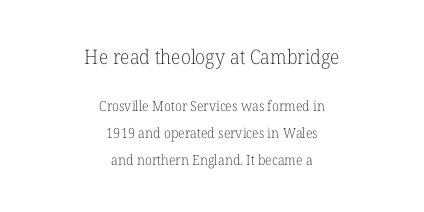
Q: Is the text bold? A: No.
Q: Is the text italic (slanted)? A: No, it is upright.
Q: Is the text underlined? A: No.
Q: How is the paragraph aligned? A: Centered.
Q: Is the spacing between letters normal or unusually wide? A: Normal.
Q: Is the spacing between lines tight, normal or loose? A: Loose.
Q: Which block of text is set in a larger size, the first (top) or the second (bottom)? A: The first (top) one.
